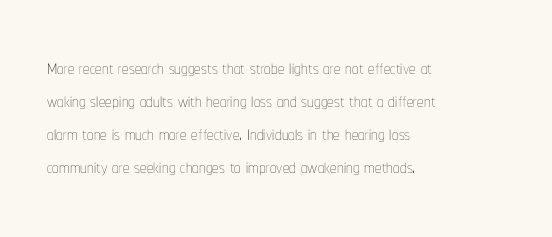
The image shows 26 px text type, upright; set left-aligned, normal line spacing (1.27x), normal letter spacing, not underlined.
